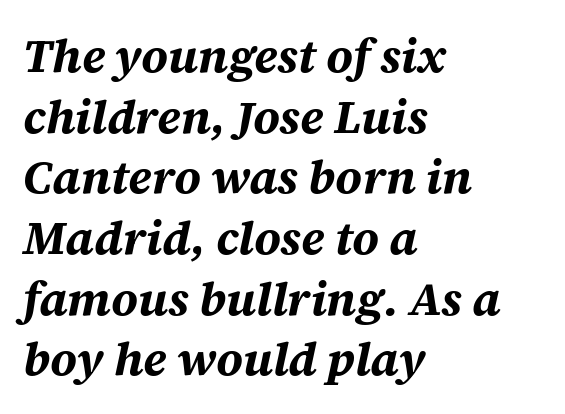
The letters are bold, with thick, heavy strokes. These lines keep a tight, regular rhythm from letter to letter. The glyphs look as if they've been sheared to an angle. Where is the straight margin? On the left. Looks like regular typesetting: each glyph gets only the width it needs.
